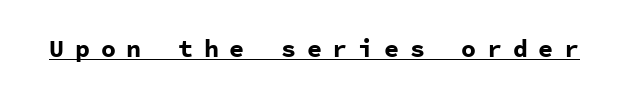
{"italic": "no", "bold": "yes", "underline": "yes", "letter_spacing": "wide", "letter_spacing_em": 0.43, "glyph_px": 25}
